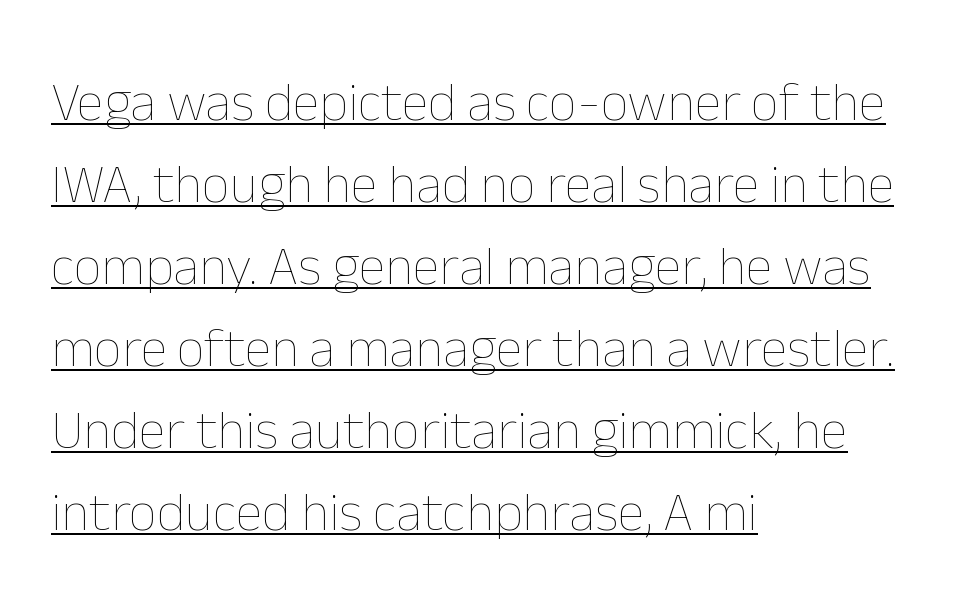
The image shows 55 px thin type, upright; set left-aligned, normal line spacing (1.49x), normal letter spacing, underlined; low stroke contrast and a medium x-height.
